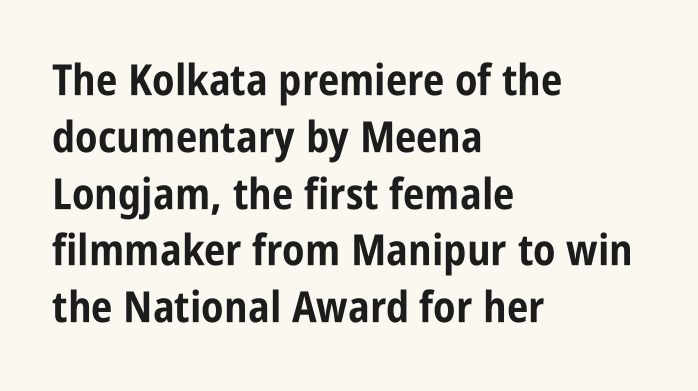
Q: Is the text bold? A: Yes.
Q: Is the text italic (slanted)? A: No, it is upright.
Q: Is the typeface a serif or a sans-serif typeface? A: Sans-serif.
Q: Is the text underlined? A: No.
Q: How is the paragraph aligned? A: Left-aligned.
Q: Is the spacing between letters normal or unusually wide? A: Normal.
Q: Is the spacing between lines tight, normal or loose? A: Normal.
Q: Width (condensed, normal, or wide)? A: Condensed.
Q: Stroke contrast? A: Low.
Q: x-height? A: Large.
Q: Monospaced? A: No.
